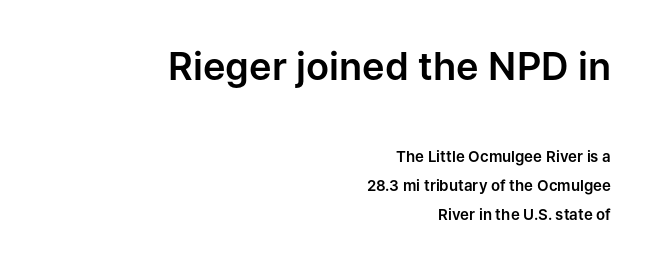
The image shows 38 px sans-serif type, upright; set right-aligned, loose line spacing (1.94x), normal letter spacing, not underlined; the first (top) block is 2.53x larger; low stroke contrast and a medium x-height.
